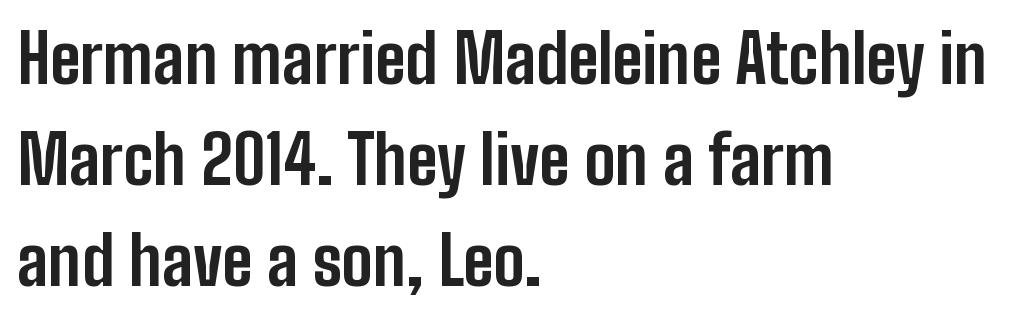
The image shows 67 px bold, condensed sans-serif type, upright; set left-aligned, normal line spacing (1.51x), normal letter spacing, not underlined; low stroke contrast and a medium x-height.
